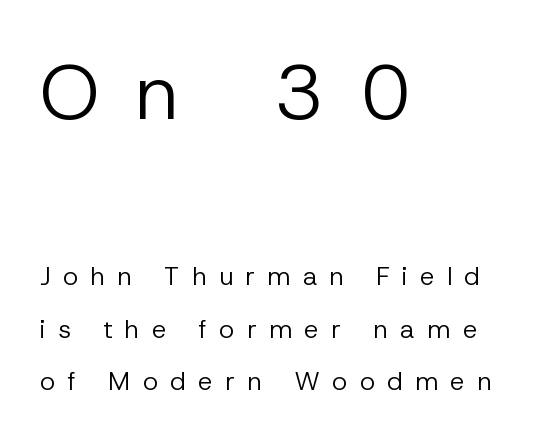
The image shows 77 px regular-weight sans-serif type, upright; set left-aligned, loose line spacing (2.03x), unusually wide letter spacing (+0.47 em), not underlined; the first (top) block is 2.96x larger; low stroke contrast and a medium x-height.
